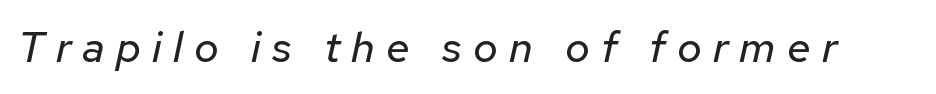
The image shows 43 px regular-weight type, italic (leaning right); set unusually wide letter spacing (+0.26 em), not underlined; low stroke contrast and a medium x-height.
